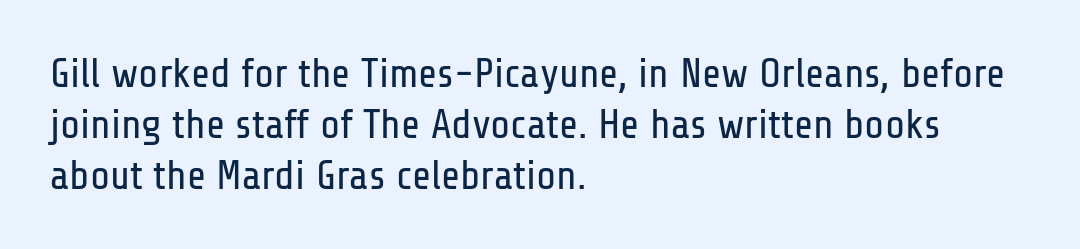
The image shows 41 px regular-weight, condensed sans-serif type, upright; set left-aligned, line spacing 1.24x, normal letter spacing, not underlined; low stroke contrast and a medium x-height.
